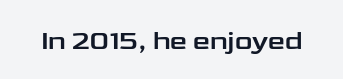
This rendering leaves character spacing at its baseline value. Has an underline been added? It has not. No italicization has been applied; the sample stays upright.
